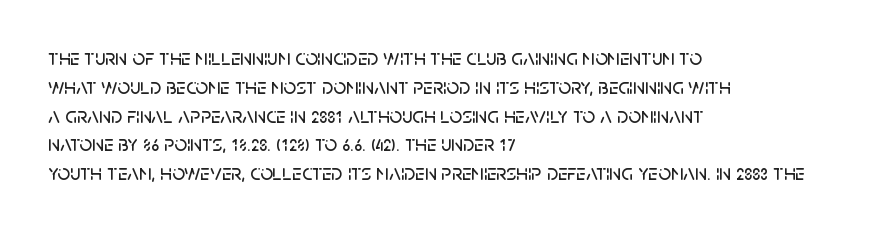
Descender tails drop into unmarked territory. Horizontal alignment here is leftward, the default for most running prose. Does extra space separate the letters? No, they use regular spacing. Upright lettering throughout. Evenly set lines give the paragraph a standard silhouette.
